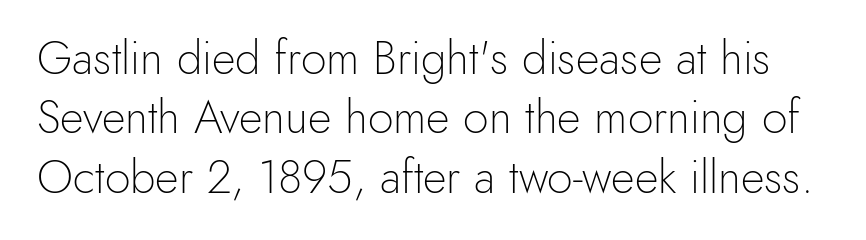
The image shows 46 px light sans-serif type, upright; set normal line spacing (1.29x), normal letter spacing, not underlined; a small x-height.
